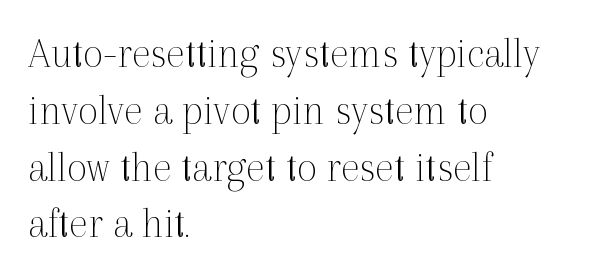
The image shows 44 px thin serif type, upright; set left-aligned, normal line spacing (1.29x), normal letter spacing, not underlined; a medium x-height.
